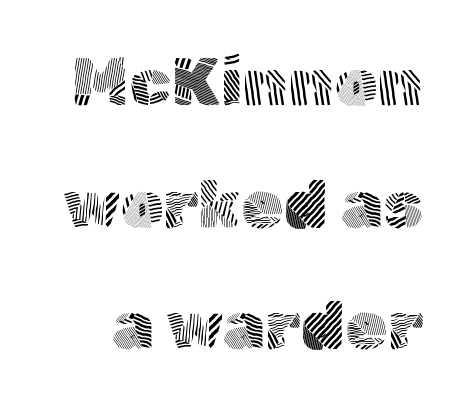
The image shows 68 px light sans-serif type, upright; set line spacing 1.79x, normal letter spacing, not underlined; a medium x-height.
